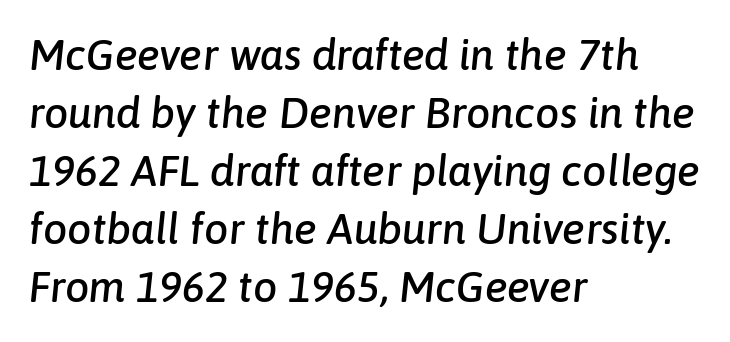
Q: Is the text italic (slanted)? A: Yes, it leans right by about 6 degrees.
Q: Is the text underlined? A: No.
Q: How is the paragraph aligned? A: Left-aligned.
Q: Is the spacing between letters normal or unusually wide? A: Normal.
Q: Is the spacing between lines tight, normal or loose? A: Normal.
Q: Width (condensed, normal, or wide)? A: Normal.
Q: Stroke contrast? A: Low.
Q: x-height? A: Medium.
Q: Monospaced? A: No.
